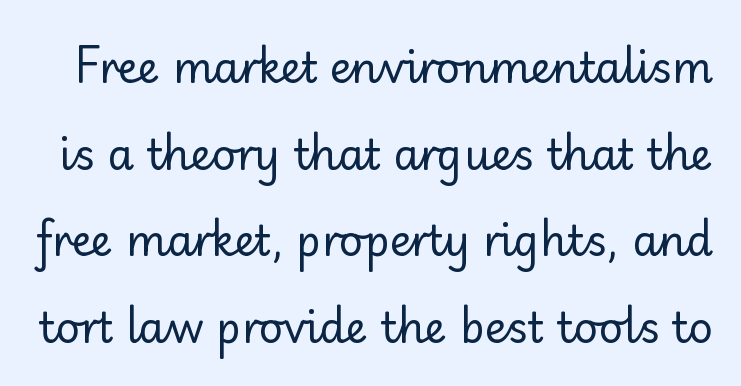
{"serif": "no", "italic": "no", "bold": "no", "weight": "regular", "width": "normal", "stroke_contrast": "low", "x_height": "small", "monospaced": "no", "underline": "no", "line_spacing": "loose", "line_spacing_ratio": 2.06, "letter_spacing": "normal", "letter_spacing_em": 0.0, "glyph_px": 42}
